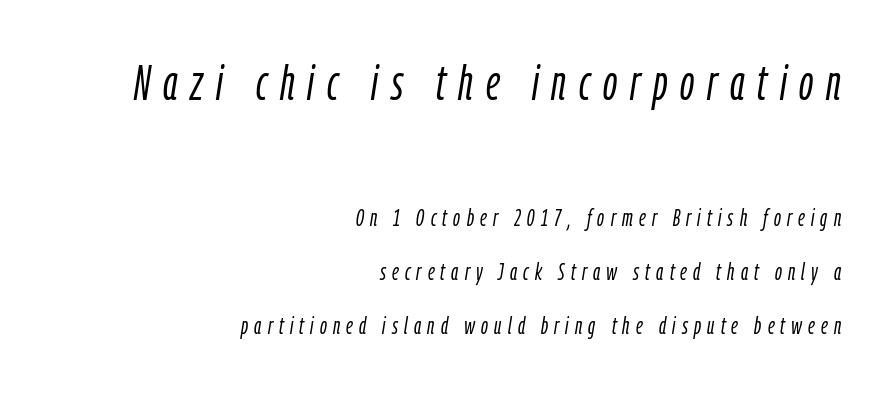
{"italic": "yes", "lean": "right", "slant_degrees": 9, "bold": "no", "weight": "light", "width": "condensed", "stroke_contrast": "low", "x_height": "medium", "monospaced": "no", "underline": "no", "align": "right", "line_spacing": "loose", "line_spacing_ratio": 2.26, "letter_spacing": "wide", "letter_spacing_em": 0.26, "larger_block": "first", "size_ratio": 2.04, "glyph_px": 49}
